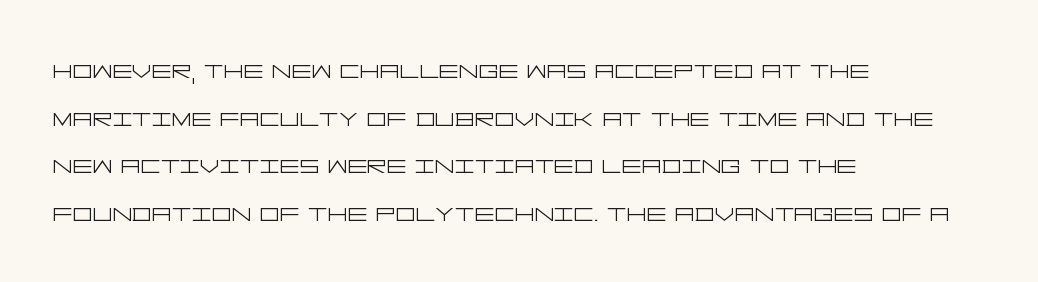
The font family rendered here belongs to the sans-serif group. If you drew a line through each stem, it would be perfectly vertical. A classic flush-left, rag-right setting is used for this passage. Characters follow at the spacing the type designer built in.
